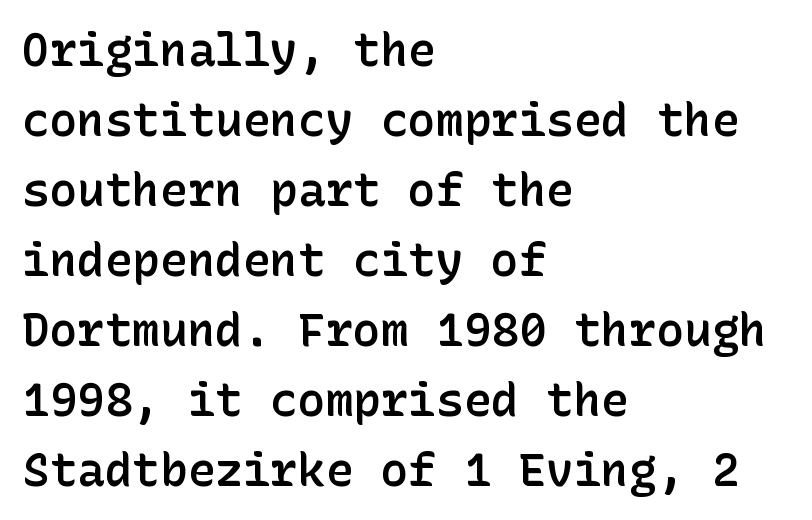
Standard letterfit; no display-style spreading of the glyphs. Style check: upright. These lines sit exactly where default settings would place them. Check the space under the baseline: it is left empty.
